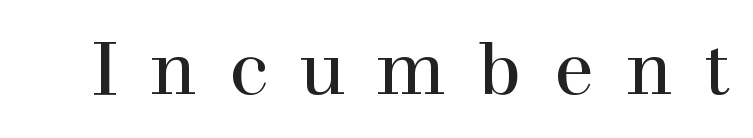
The image shows 73 px regular-weight serif type, upright; set unusually wide letter spacing (+0.44 em), not underlined; high stroke contrast and a medium x-height.
